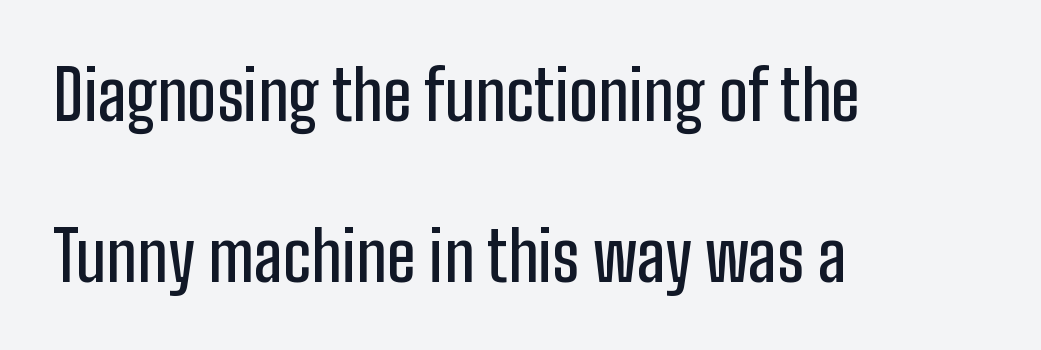
{"serif": "no", "italic": "no", "width": "condensed", "stroke_contrast": "low", "x_height": "medium", "monospaced": "no", "underline": "no", "align": "left", "line_spacing": "loose", "line_spacing_ratio": 2.33, "letter_spacing": "normal", "letter_spacing_em": 0.0, "glyph_px": 69}
